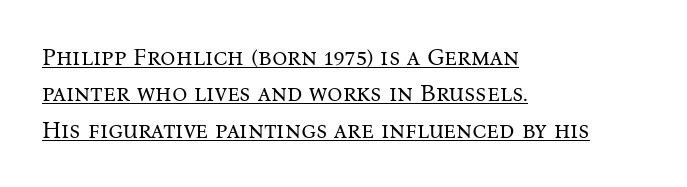
{"italic": "no", "bold": "no", "underline": "yes", "align": "left", "line_spacing": "normal", "line_spacing_ratio": 1.52, "letter_spacing": "normal", "letter_spacing_em": 0.0, "glyph_px": 24}
